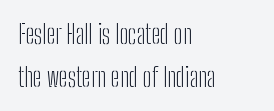
No letter is thick-stroked: the sample isn't bold. The specimen reads as upright at a glance. Compared with typical paragraphs, the rows here are spaced about the same. This rendering uses left alignment, leaving the right contour irregular. This rendering features lettering with no underline. In terms of letterspacing, this is plain default setting.
